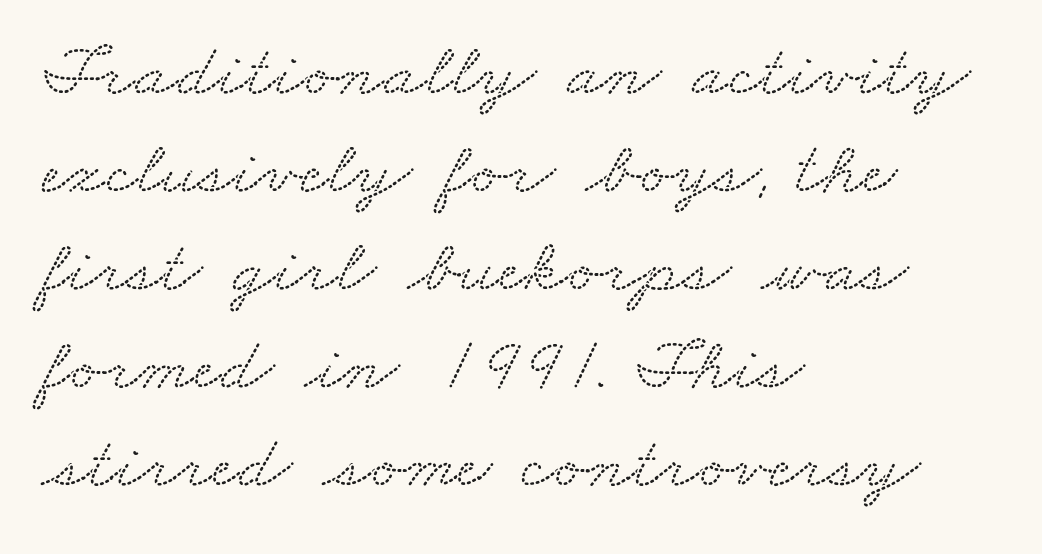
Q: Is the text underlined? A: No.
Q: How is the paragraph aligned? A: Left-aligned.
Q: Is the spacing between letters normal or unusually wide? A: Normal.
Q: Is the spacing between lines tight, normal or loose? A: Normal.
Q: Width (condensed, normal, or wide)? A: Wide.
Q: Stroke contrast? A: Low.
Q: x-height? A: Small.
Q: Monospaced? A: No.
